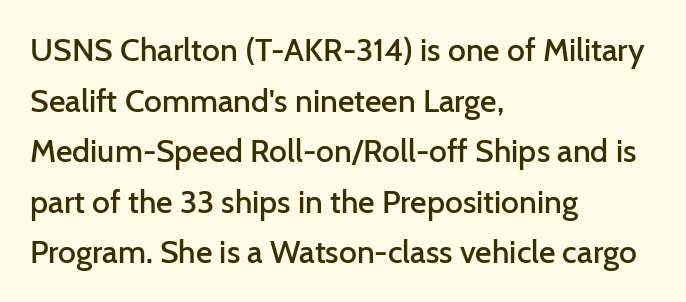
The image shows 32 px semibold sans-serif type, upright; set left-aligned, normal line spacing (1.58x), normal letter spacing, not underlined; low stroke contrast and a medium x-height.
